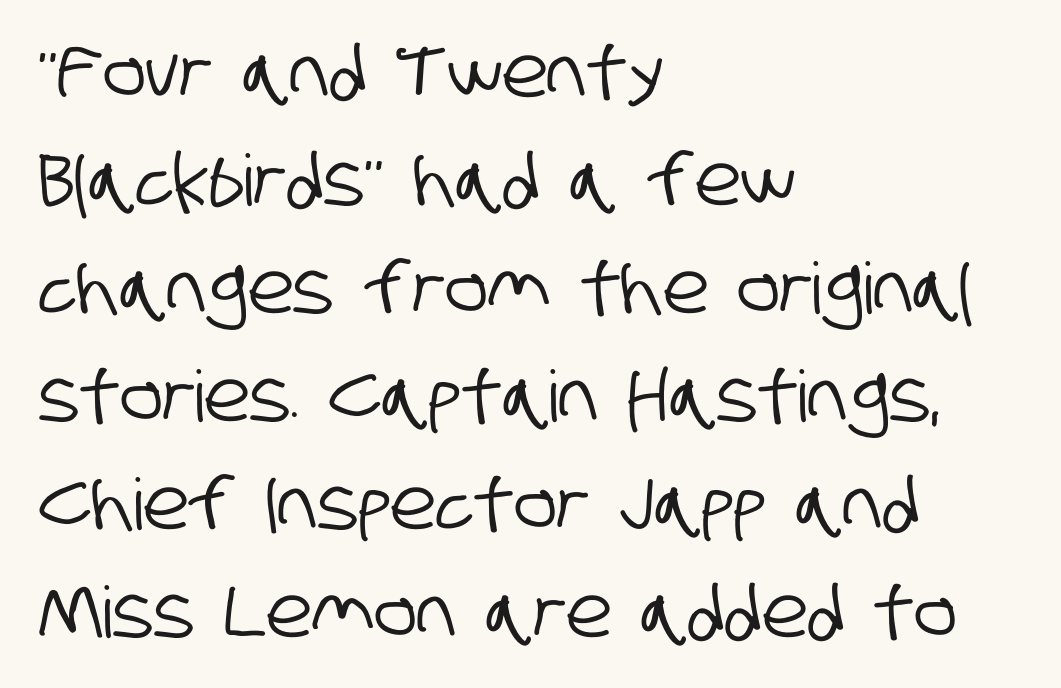
The image shows 71 px condensed sans-serif type; set left-aligned, normal line spacing (1.52x), normal letter spacing, not underlined; low stroke contrast and a large x-height.
